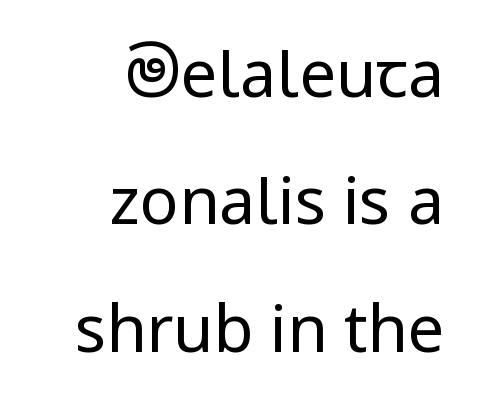
{"serif": "no", "italic": "no", "bold": "no", "weight": "regular", "width": "normal", "stroke_contrast": "low", "x_height": "medium", "monospaced": "no", "underline": "no", "align": "right", "line_spacing": "loose", "line_spacing_ratio": 1.96, "letter_spacing": "normal", "letter_spacing_em": 0.0, "glyph_px": 65}
